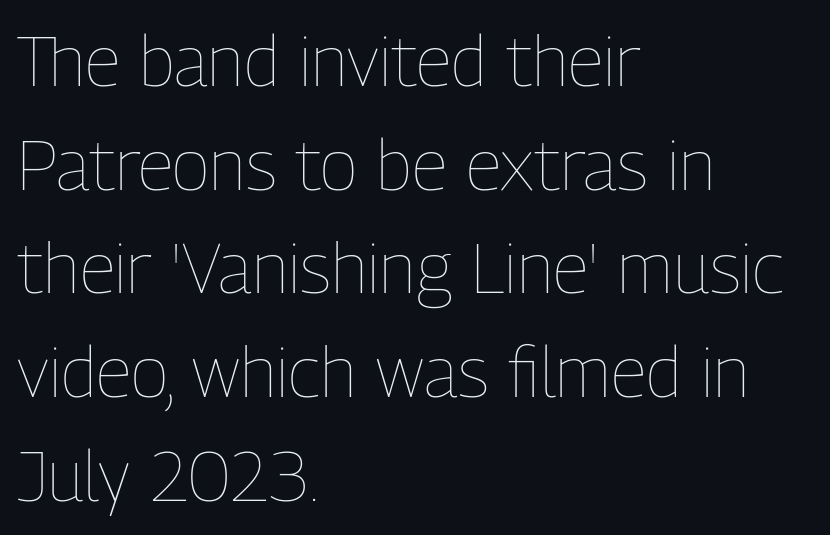
The image shows 71 px thin, condensed type, upright; set left-aligned, normal line spacing (1.46x), normal letter spacing, not underlined; low stroke contrast and a medium x-height.
